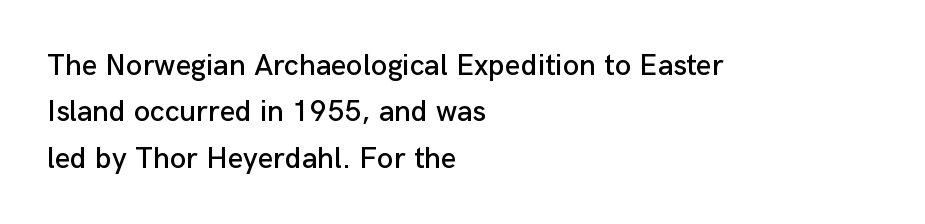
The words here are not underlined. The typography opts for an upright posture over an oblique one. What's the leading like? Ordinary, nothing unusual. A typesetter would call this proportional, since set widths differ per character.
